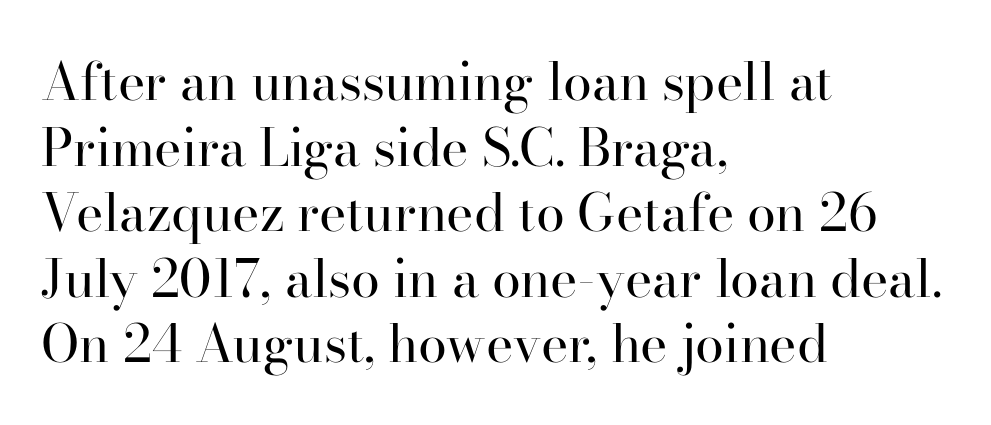
Q: Is the text bold? A: No.
Q: Is the text italic (slanted)? A: No, it is upright.
Q: Is the typeface a serif or a sans-serif typeface? A: Serif.
Q: Is the text underlined? A: No.
Q: How is the paragraph aligned? A: Left-aligned.
Q: Is the spacing between letters normal or unusually wide? A: Normal.
Q: Is the spacing between lines tight, normal or loose? A: Normal.
Q: Width (condensed, normal, or wide)? A: Normal.
Q: Stroke contrast? A: High.
Q: x-height? A: Small.
Q: Monospaced? A: No.
